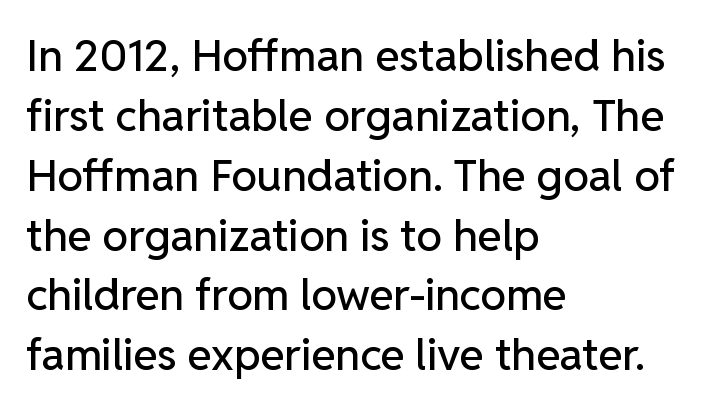
Beneath every word, the page is bare. The passage shown is typed in a proportional face where columns would drift. The designer went with a sans here, leaving each stem footless. In terms of leading, this rendering sits right in the middle. Observe the ordinary spacing: letters are neighbours, not strangers.
